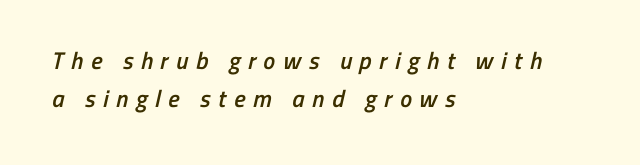
Whoever set this chose a conventional vertical rhythm. The zone under the glyphs is completely vacant. Layout note: lines flush left. How heavy is the stroke? Medium-heavy — a semibold, shy of bold.
